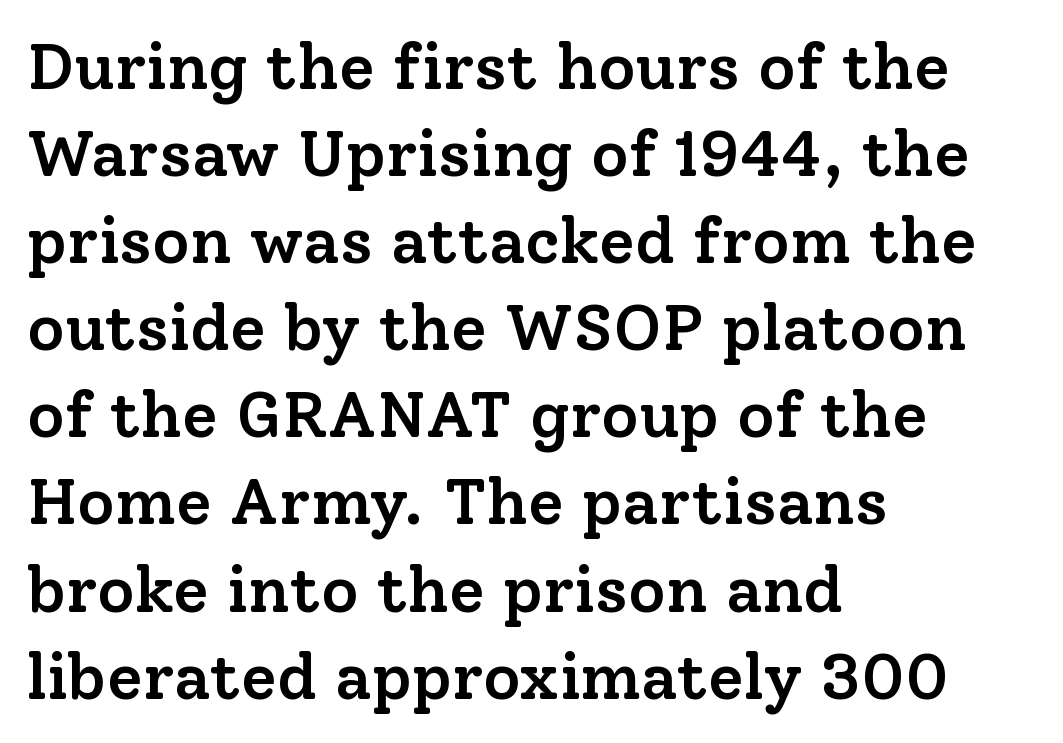
Q: Is the text bold? A: Semi-bold.
Q: Is the text italic (slanted)? A: No, it is upright.
Q: Is the typeface a serif or a sans-serif typeface? A: Serif.
Q: Is the text underlined? A: No.
Q: How is the paragraph aligned? A: Left-aligned.
Q: Is the spacing between letters normal or unusually wide? A: Normal.
Q: Is the spacing between lines tight, normal or loose? A: Normal.
Q: Width (condensed, normal, or wide)? A: Normal.
Q: Stroke contrast? A: Low.
Q: x-height? A: Medium.
Q: Monospaced? A: No.
